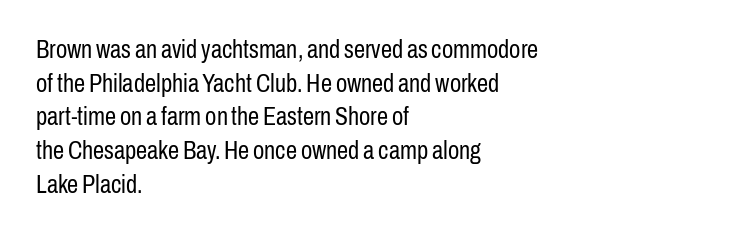
The image shows 25 px text type, upright; set left-aligned, normal line spacing (1.35x), normal letter spacing, not underlined.
